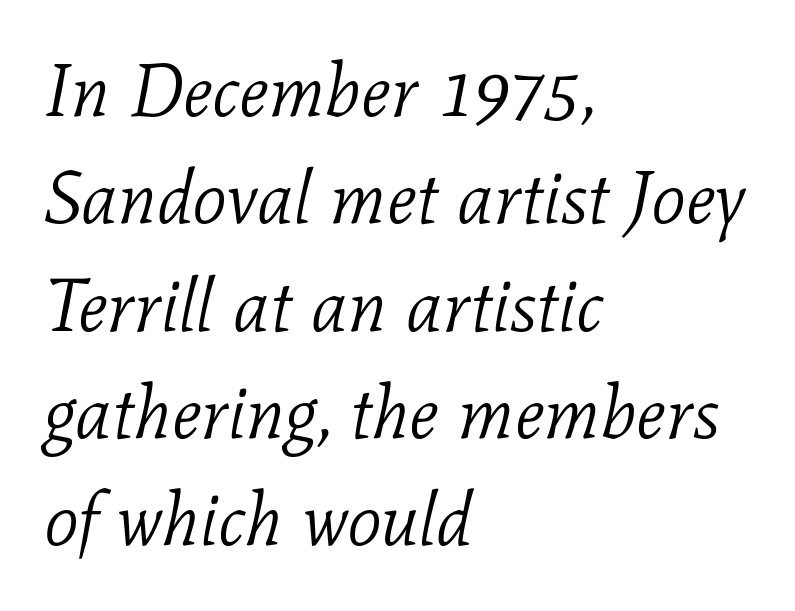
Q: Is the text bold? A: No.
Q: Is the text italic (slanted)? A: Yes, it leans right by about 11 degrees.
Q: Is the typeface a serif or a sans-serif typeface? A: Serif.
Q: Is the text underlined? A: No.
Q: How is the paragraph aligned? A: Left-aligned.
Q: Is the spacing between letters normal or unusually wide? A: Normal.
Q: Is the spacing between lines tight, normal or loose? A: Normal.
Q: Width (condensed, normal, or wide)? A: Normal.
Q: Stroke contrast? A: Low.
Q: x-height? A: Medium.
Q: Monospaced? A: No.
